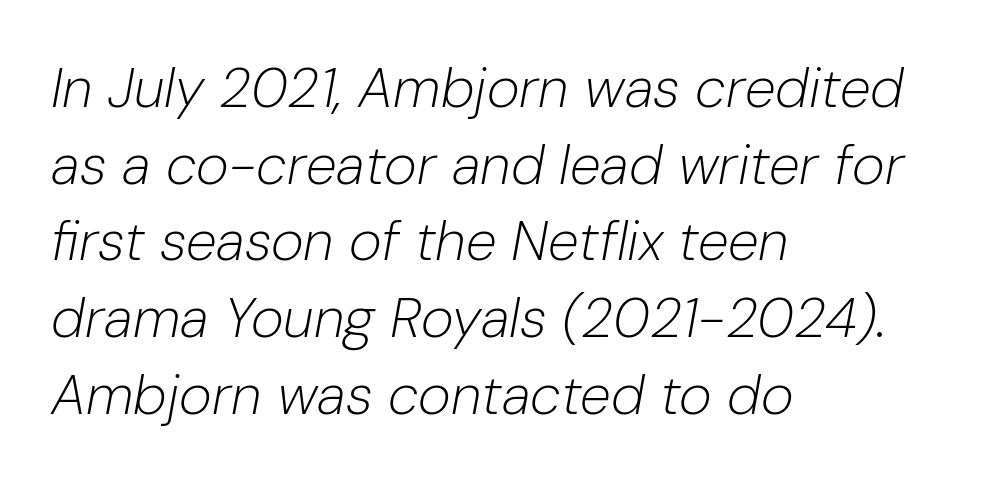
{"italic": "yes", "lean": "right", "slant_degrees": 10, "bold": "no", "weight": "light", "width": "normal", "stroke_contrast": "low", "x_height": "medium", "monospaced": "no", "underline": "no", "align": "left", "line_spacing": "normal", "line_spacing_ratio": 1.37, "letter_spacing": "normal", "letter_spacing_em": 0.0, "glyph_px": 56}
